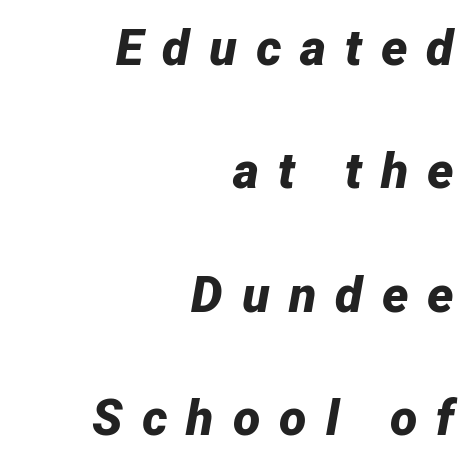
{"italic": "yes", "lean": "right", "slant_degrees": 12, "bold": "yes", "weight": "bold", "width": "normal", "stroke_contrast": "low", "x_height": "medium", "monospaced": "no", "underline": "no", "align": "right", "line_spacing": "loose", "line_spacing_ratio": 2.47, "letter_spacing": "wide", "letter_spacing_em": 0.38, "glyph_px": 50}
